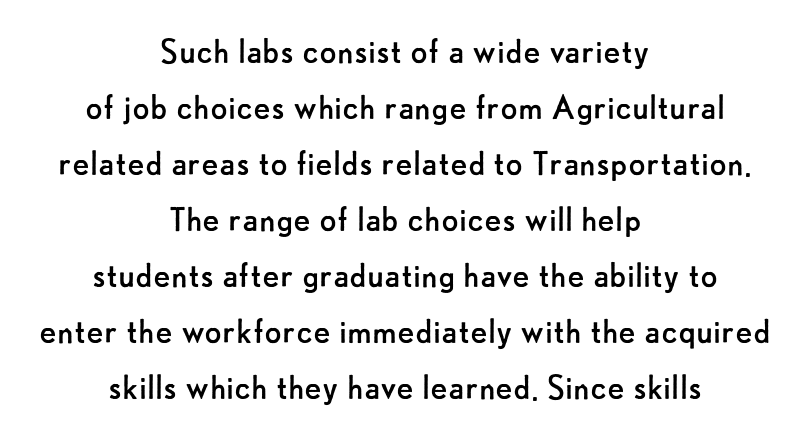
One-word summary of the alignment: center. A typesetter would call this zero additional tracking. The glyphs in this specimen are sans serif. Nobody drew a line under any word here. Compared with typical paragraphs, the rows here are spaced about the same.
